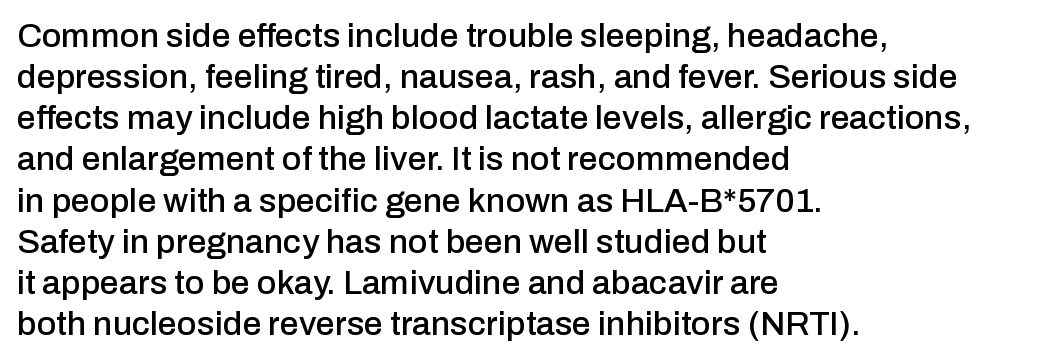
Q: Is the text italic (slanted)? A: No, it is upright.
Q: Is the typeface a serif or a sans-serif typeface? A: Sans-serif.
Q: Is the text underlined? A: No.
Q: How is the paragraph aligned? A: Left-aligned.
Q: Is the spacing between letters normal or unusually wide? A: Normal.
Q: Width (condensed, normal, or wide)? A: Normal.
Q: Stroke contrast? A: Low.
Q: x-height? A: Medium.
Q: Monospaced? A: No.
